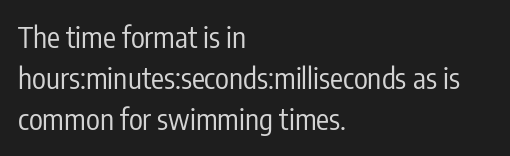
{"serif": "no", "italic": "no", "bold": "no", "weight": "regular", "width": "condensed", "stroke_contrast": "low", "x_height": "medium", "monospaced": "no", "underline": "no", "align": "left", "line_spacing": "normal", "line_spacing_ratio": 1.42, "letter_spacing": "normal", "letter_spacing_em": 0.0, "glyph_px": 29}
